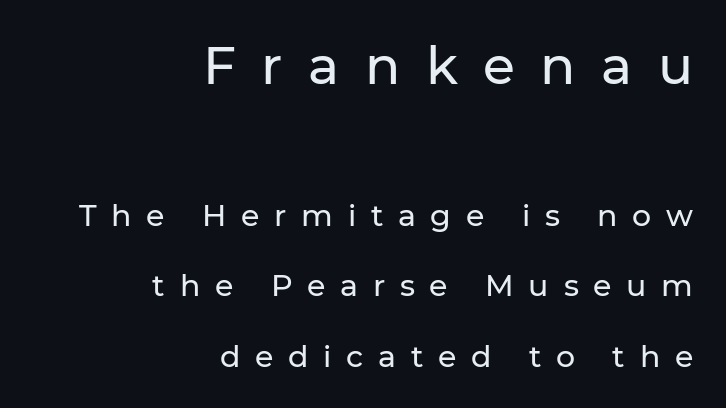
Q: Is the text italic (slanted)? A: No, it is upright.
Q: Is the typeface a serif or a sans-serif typeface? A: Sans-serif.
Q: Is the text underlined? A: No.
Q: How is the paragraph aligned? A: Right-aligned.
Q: Is the spacing between letters normal or unusually wide? A: Unusually wide.
Q: Is the spacing between lines tight, normal or loose? A: Loose.
Q: Which block of text is set in a larger size, the first (top) or the second (bottom)? A: The first (top) one.
Q: Width (condensed, normal, or wide)? A: Normal.
Q: Stroke contrast? A: Low.
Q: x-height? A: Medium.
Q: Monospaced? A: No.
